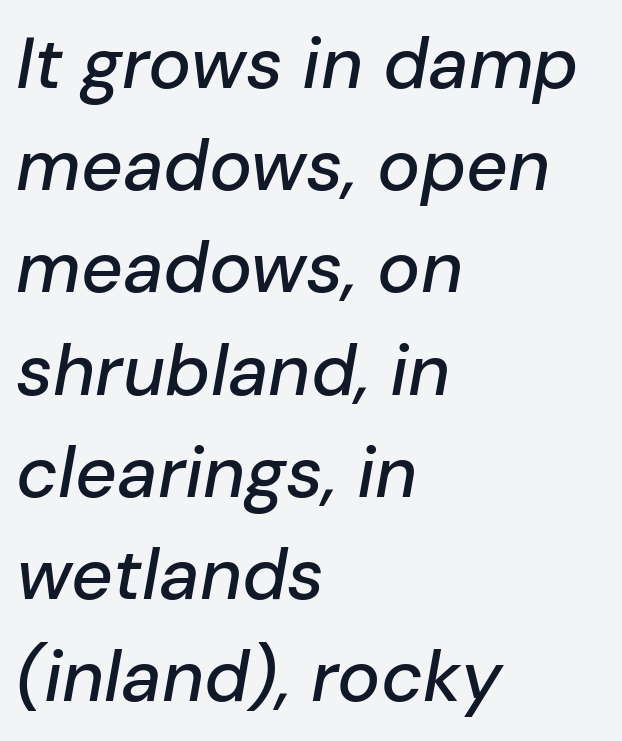
{"italic": "yes", "lean": "right", "slant_degrees": 10, "width": "normal", "stroke_contrast": "low", "x_height": "medium", "monospaced": "no", "underline": "no", "align": "left", "line_spacing": "normal", "line_spacing_ratio": 1.42, "letter_spacing": "normal", "letter_spacing_em": 0.0, "glyph_px": 72}
